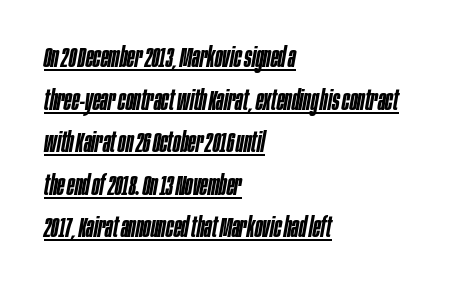
In terms of posture, this sample is oblique. This block has exactly the height ordinary leading produces. Where is the straight margin? On the left. A baseline rule has been typeset under these characters. Compared with an ordinary text face, these strokes are moderately heavier — a semibold.
